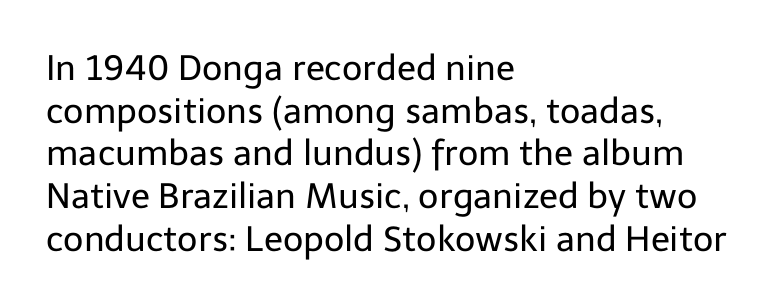
{"serif": "no", "italic": "no", "bold": "no", "weight": "regular", "width": "normal", "stroke_contrast": "low", "x_height": "medium", "monospaced": "no", "underline": "no", "align": "left", "line_spacing_ratio": 1.22, "letter_spacing": "normal", "letter_spacing_em": 0.0, "glyph_px": 35}
